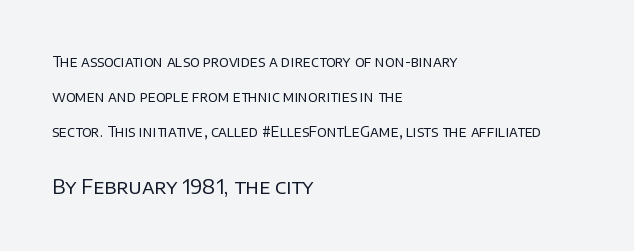
Posture: straight, roman, zero tilt. Vertical stems look standard width or narrower in stroke. Has an underline been added? It has not. Vertical spacing — loose. The line texture is even and compact thanks to regular tracking.
